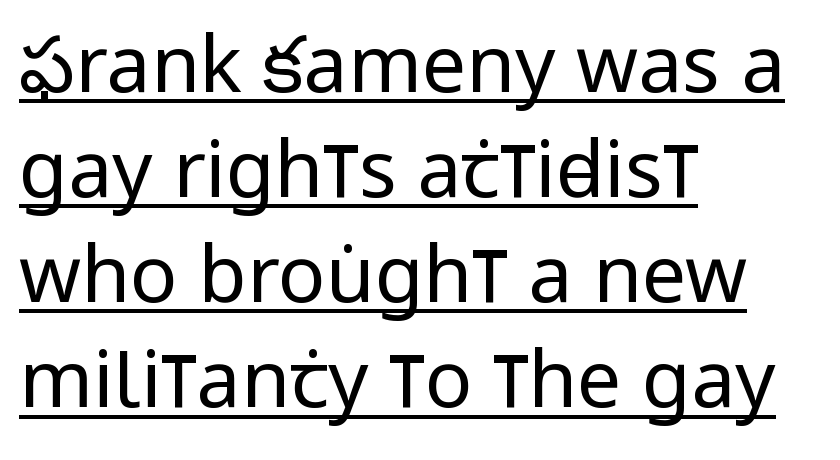
{"serif": "no", "italic": "no", "bold": "no", "weight": "regular", "width": "condensed", "stroke_contrast": "low", "x_height": "large", "monospaced": "no", "underline": "yes", "align": "left", "line_spacing": "normal", "line_spacing_ratio": 1.33, "letter_spacing": "normal", "letter_spacing_em": 0.0, "glyph_px": 79}
